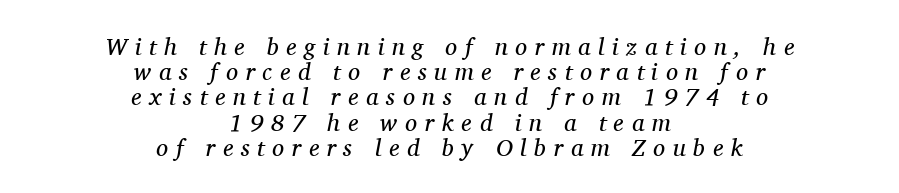
{"italic": "yes", "lean": "right", "slant_degrees": 11, "bold": "no", "underline": "no", "align": "center", "line_spacing": "tight", "line_spacing_ratio": 1.05, "letter_spacing": "wide", "letter_spacing_em": 0.32, "glyph_px": 24}
